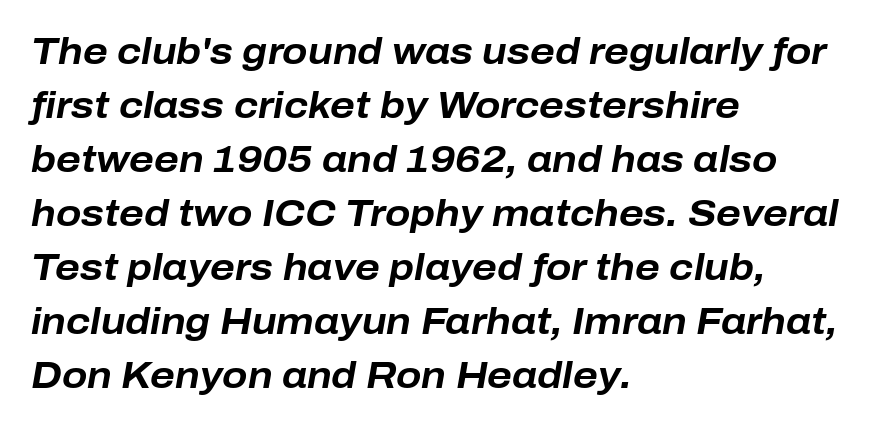
{"italic": "yes", "lean": "right", "slant_degrees": 10, "bold": "yes", "weight": "bold", "width": "normal", "stroke_contrast": "low", "x_height": "medium", "monospaced": "no", "underline": "no", "align": "left", "line_spacing": "normal", "line_spacing_ratio": 1.46, "letter_spacing": "normal", "letter_spacing_em": 0.0, "glyph_px": 37}
